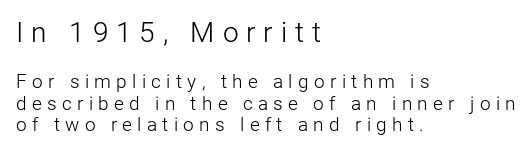
The image shows 28 px light sans-serif type, upright; set left-aligned, tight line spacing (1.13x), unusually wide letter spacing (+0.28 em), not underlined; the first (top) block is 1.47x larger; low stroke contrast and a medium x-height.
